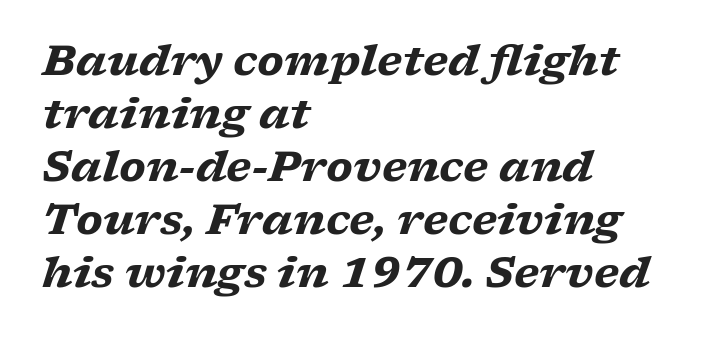
{"serif": "yes", "italic": "yes", "lean": "right", "slant_degrees": 17, "bold": "yes", "weight": "heavy", "width": "wide", "stroke_contrast": "low", "x_height": "medium", "monospaced": "no", "underline": "no", "align": "left", "line_spacing": "normal", "line_spacing_ratio": 1.26, "letter_spacing": "normal", "letter_spacing_em": 0.0, "glyph_px": 42}
